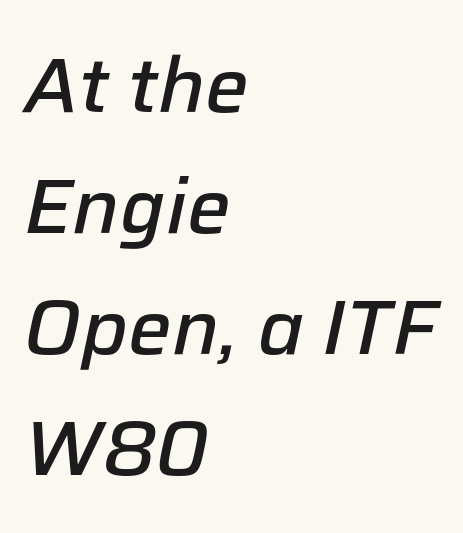
Whoever set this chose a conventional vertical rhythm. Beneath every word, the page is bare. Does the copy run flush right? No — it runs flush left. Think of a printed novel: that variable character pitch is what you see here. A fair bit of extra ink — the face is semibold, not bold. Every character sits at an angle, as italics do.
